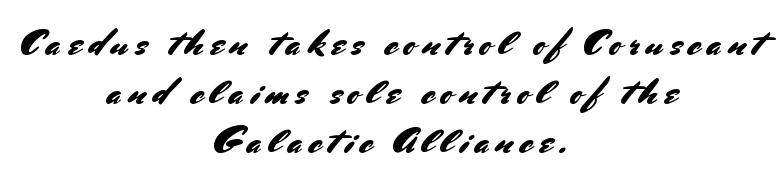
The image shows 37 px sans-serif type; set centered, normal line spacing (1.32x), not underlined; medium stroke contrast and a small x-height.
